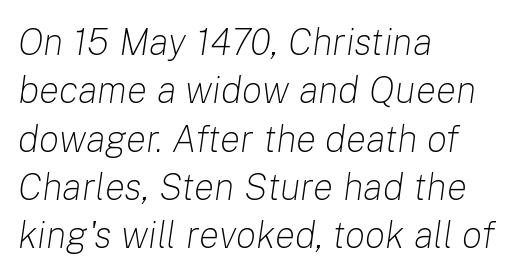
Q: Is the text bold? A: No.
Q: Is the text italic (slanted)? A: Yes, it leans right by about 8 degrees.
Q: Is the text underlined? A: No.
Q: How is the paragraph aligned? A: Left-aligned.
Q: Is the spacing between letters normal or unusually wide? A: Normal.
Q: Is the spacing between lines tight, normal or loose? A: Normal.
Q: Width (condensed, normal, or wide)? A: Normal.
Q: Stroke contrast? A: Low.
Q: x-height? A: Medium.
Q: Monospaced? A: No.
